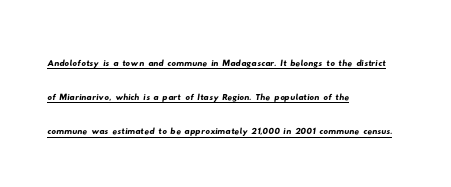
{"underline": "yes", "align": "left", "line_spacing": "normal", "line_spacing_ratio": 1.48, "letter_spacing": "normal", "letter_spacing_em": 0.0, "glyph_px": 23}
